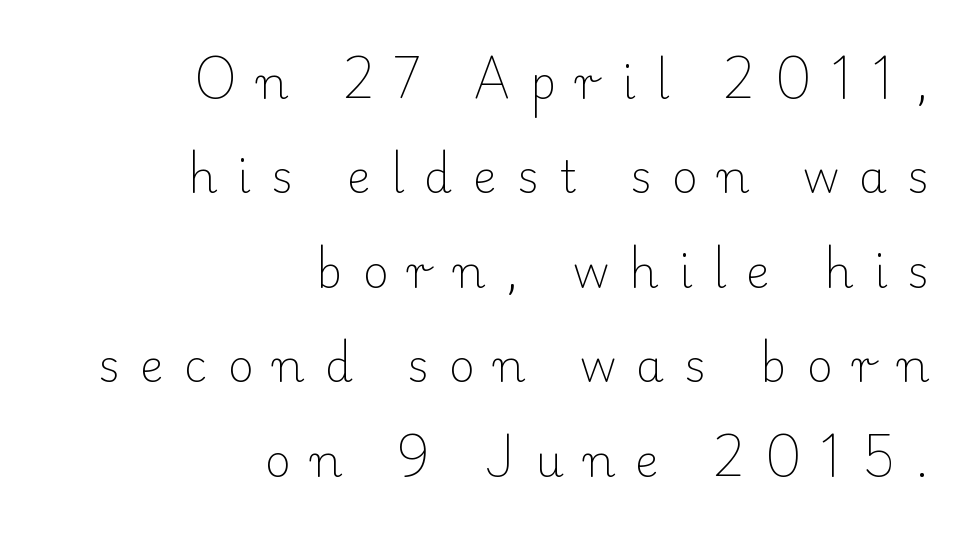
The image shows 45 px light serif type, upright; set right-aligned, loose line spacing (2.1x), unusually wide letter spacing (+0.45 em), not underlined; low stroke contrast and a small x-height.
